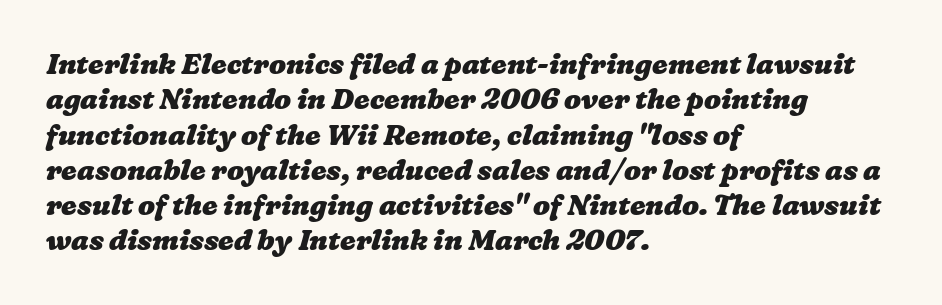
Q: Is the text bold? A: Yes.
Q: Is the text underlined? A: No.
Q: How is the paragraph aligned? A: Left-aligned.
Q: Is the spacing between letters normal or unusually wide? A: Normal.
Q: Is the spacing between lines tight, normal or loose? A: Normal.
Q: Width (condensed, normal, or wide)? A: Wide.
Q: Stroke contrast? A: Low.
Q: x-height? A: Medium.
Q: Monospaced? A: No.
